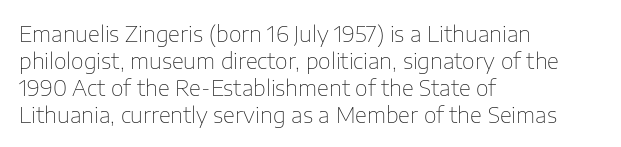
Q: Is the text bold? A: No.
Q: Is the text italic (slanted)? A: No, it is upright.
Q: Is the text underlined? A: No.
Q: How is the paragraph aligned? A: Left-aligned.
Q: Is the spacing between letters normal or unusually wide? A: Normal.
